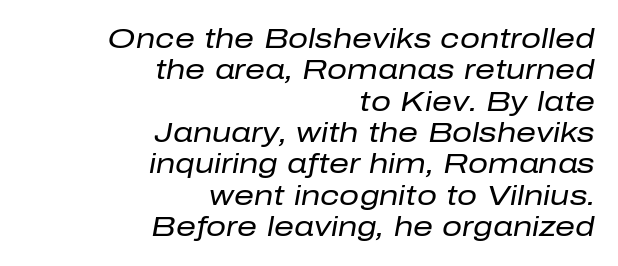
A typesetter would call this proportional, since set widths differ per character. The tracking reads as untouched default to a designer's eye. The specimen reads as italic at a glance. No letter is thick-stroked: the sample isn't bold.
